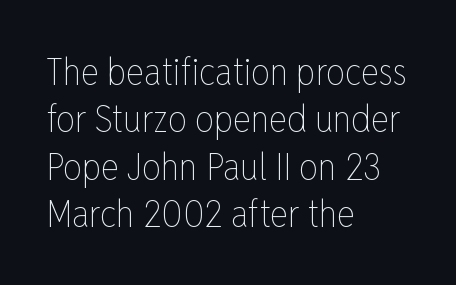
Q: Is the text bold? A: No.
Q: Is the text italic (slanted)? A: No, it is upright.
Q: Is the text underlined? A: No.
Q: How is the paragraph aligned? A: Left-aligned.
Q: Is the spacing between letters normal or unusually wide? A: Normal.
Q: Is the spacing between lines tight, normal or loose? A: Normal.
Q: Width (condensed, normal, or wide)? A: Condensed.
Q: Stroke contrast? A: Low.
Q: x-height? A: Medium.
Q: Monospaced? A: No.
